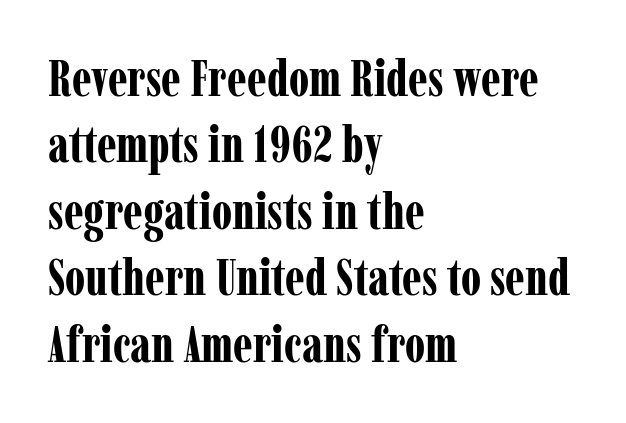
The image shows 50 px bold, condensed serif type, upright; set left-aligned, normal line spacing (1.33x), normal letter spacing, not underlined; low stroke contrast and a medium x-height.
